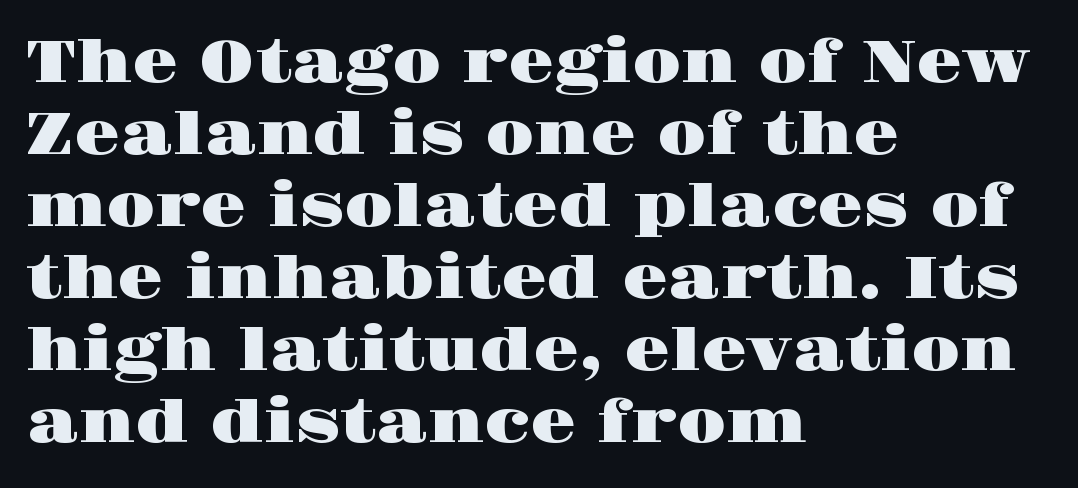
The image shows 59 px wide serif type, upright; set left-aligned, line spacing 1.22x, normal letter spacing, not underlined; high stroke contrast and a large x-height.
